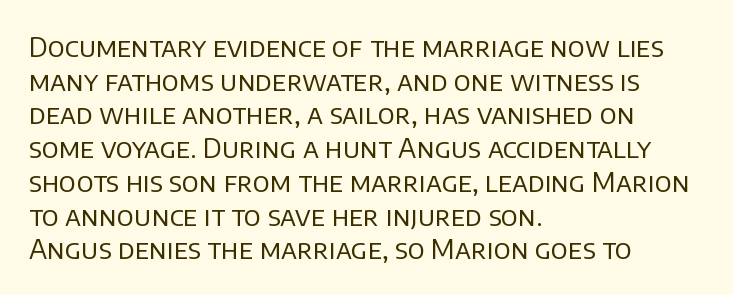
Q: Is the text bold? A: No.
Q: Is the text italic (slanted)? A: No, it is upright.
Q: Is the text underlined? A: No.
Q: How is the paragraph aligned? A: Left-aligned.
Q: Is the spacing between letters normal or unusually wide? A: Normal.
Q: Is the spacing between lines tight, normal or loose? A: Normal.
